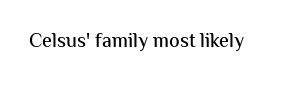
{"italic": "no", "underline": "no", "letter_spacing": "normal", "letter_spacing_em": 0.0, "glyph_px": 20}
